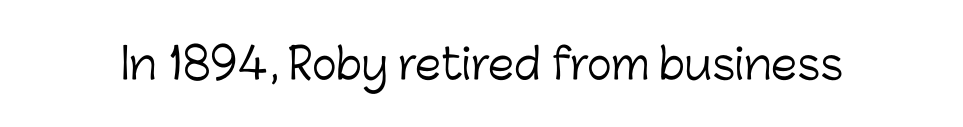
The image shows 42 px light sans-serif type, upright; set normal letter spacing, not underlined; low stroke contrast and a medium x-height.
